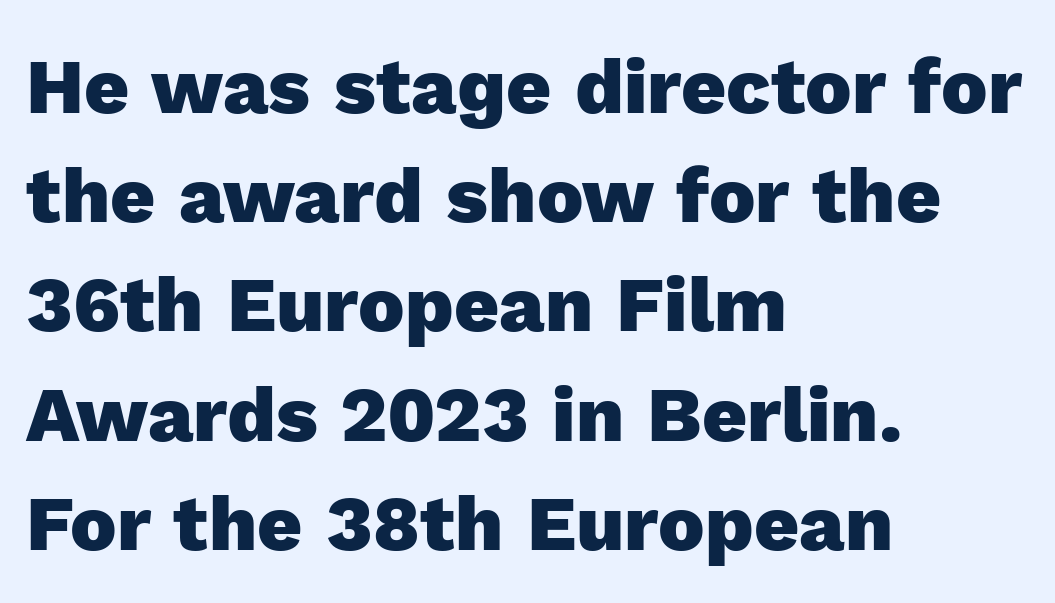
This sample has the flowing, uneven cadence of proportional lettering. You can tell from the bare stems that sans-serif type was used. The characters look thick and weighty, a clear bold. Underline: absent. Upright lettering throughout.
